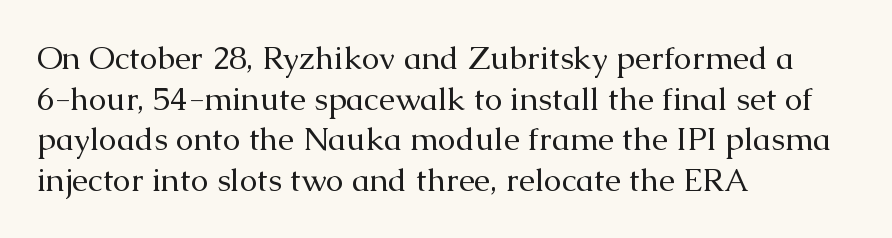
The image shows 32 px regular-weight serif type, upright; set left-aligned, normal line spacing (1.27x), normal letter spacing, not underlined; medium stroke contrast and a medium x-height.
